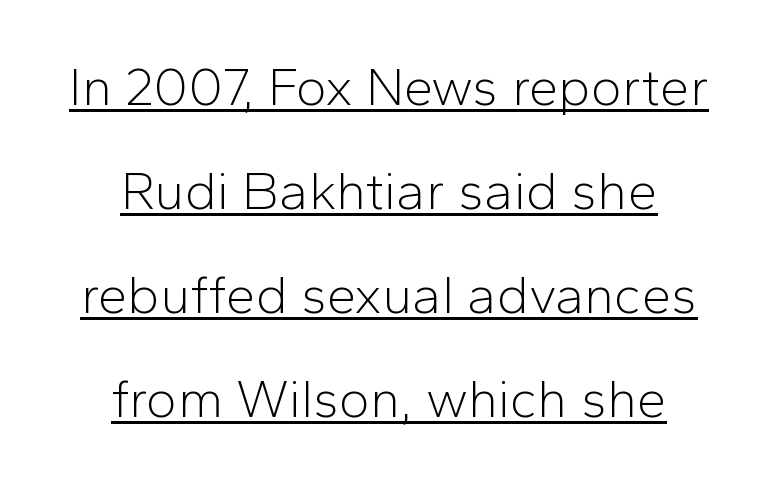
Q: Is the text bold? A: No.
Q: Is the text italic (slanted)? A: No, it is upright.
Q: Is the typeface a serif or a sans-serif typeface? A: Sans-serif.
Q: Is the text underlined? A: Yes.
Q: How is the paragraph aligned? A: Centered.
Q: Is the spacing between letters normal or unusually wide? A: Normal.
Q: Is the spacing between lines tight, normal or loose? A: Loose.
Q: Width (condensed, normal, or wide)? A: Normal.
Q: Stroke contrast? A: Low.
Q: x-height? A: Medium.
Q: Monospaced? A: No.
